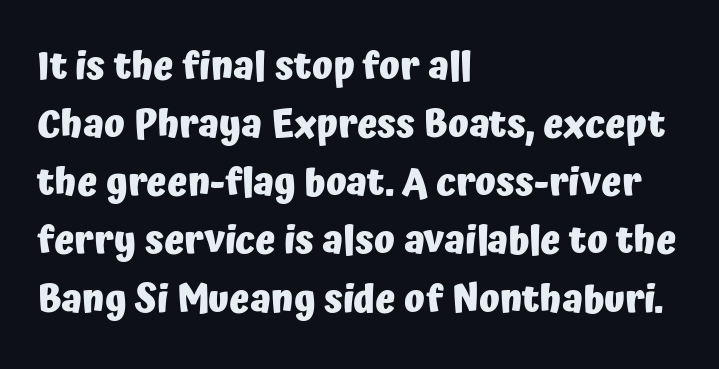
{"serif": "no", "italic": "no", "bold": "yes", "weight": "heavy", "width": "normal", "stroke_contrast": "low", "x_height": "medium", "monospaced": "no", "underline": "no", "align": "left", "line_spacing": "normal", "line_spacing_ratio": 1.53, "letter_spacing": "normal", "letter_spacing_em": 0.0, "glyph_px": 38}
